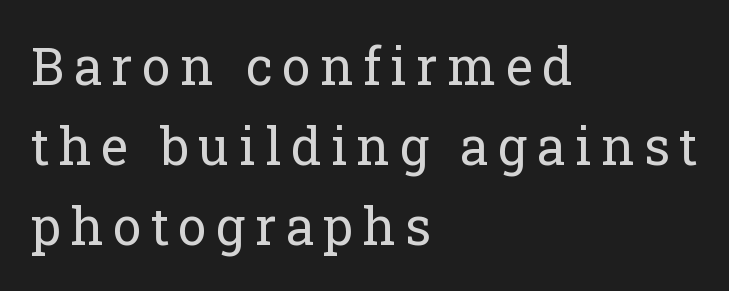
The image shows 51 px regular-weight serif type, upright; set left-aligned, normal line spacing (1.57x), not underlined; low stroke contrast and a medium x-height.
